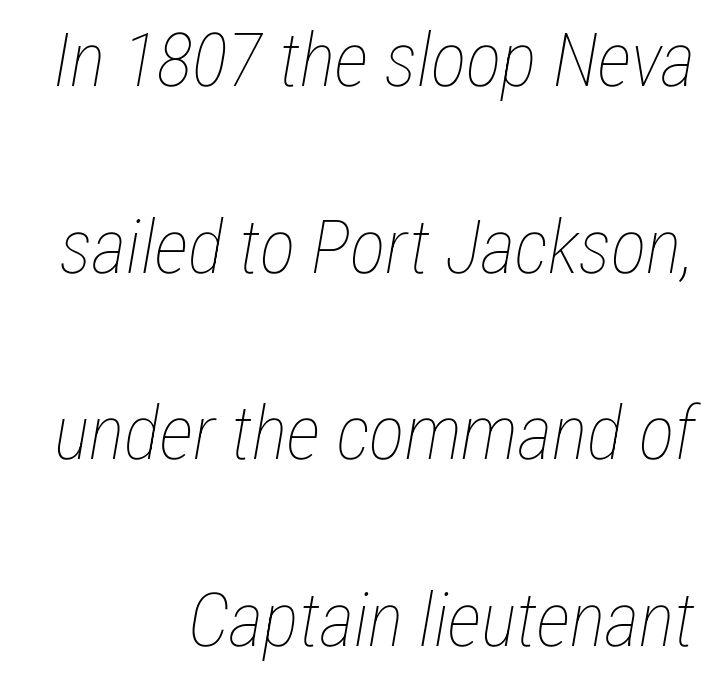
The image shows 75 px thin, condensed type, italic (leaning right); set right-aligned, loose line spacing (2.49x), normal letter spacing, not underlined; low stroke contrast and a medium x-height.
